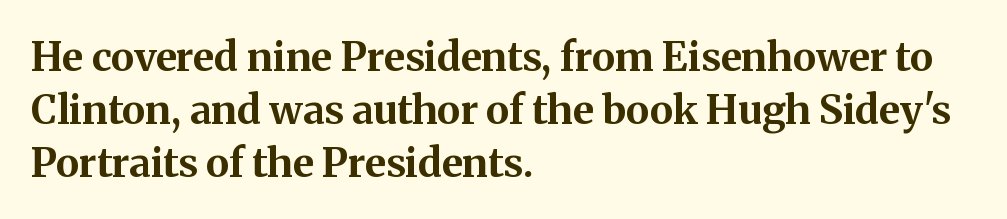
Q: Is the text bold? A: Yes.
Q: Is the text italic (slanted)? A: No, it is upright.
Q: Is the typeface a serif or a sans-serif typeface? A: Serif.
Q: Is the text underlined? A: No.
Q: How is the paragraph aligned? A: Left-aligned.
Q: Is the spacing between letters normal or unusually wide? A: Normal.
Q: Is the spacing between lines tight, normal or loose? A: Normal.
Q: Width (condensed, normal, or wide)? A: Normal.
Q: Stroke contrast? A: Medium.
Q: x-height? A: Medium.
Q: Monospaced? A: No.
